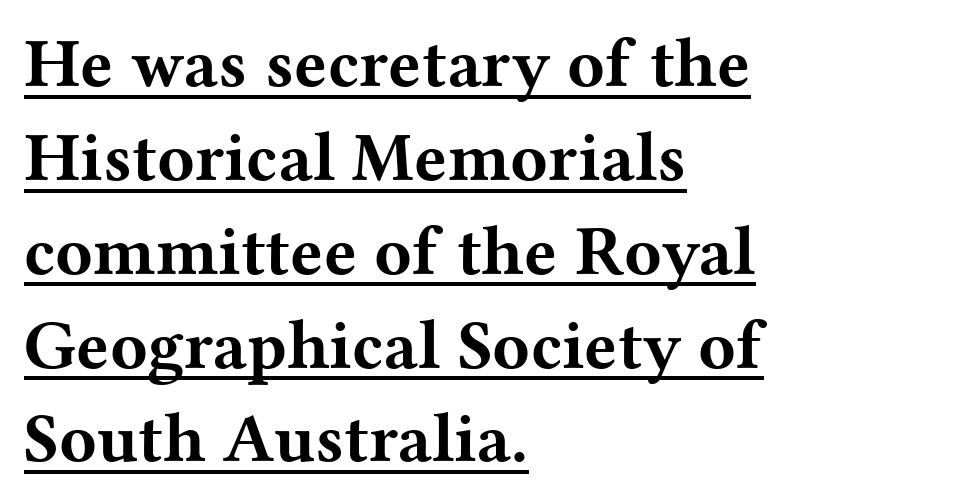
{"serif": "yes", "italic": "no", "bold": "yes", "weight": "bold", "width": "wide", "stroke_contrast": "medium", "x_height": "medium", "monospaced": "no", "underline": "yes", "align": "left", "line_spacing": "normal", "line_spacing_ratio": 1.36, "letter_spacing": "normal", "letter_spacing_em": 0.0, "glyph_px": 69}
